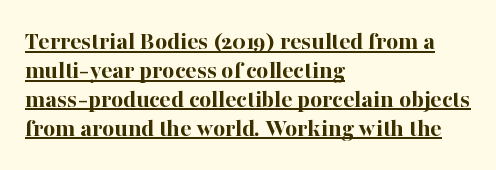
This sample carries an underscore along the baseline area. Typographic density is high because the face is bold. Short and long lines alike share a common starting point at left. The font's upright variant was chosen for this text. In terms of letterspacing, this is plain default setting.
